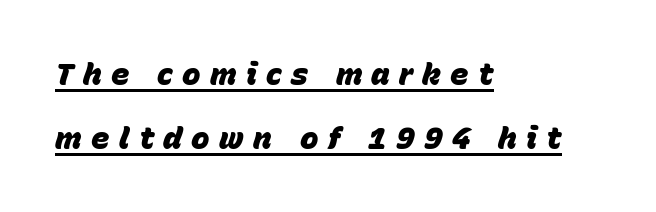
Q: Is the text bold? A: Yes.
Q: Is the text italic (slanted)? A: Yes, it leans right by about 15 degrees.
Q: Is the text underlined? A: Yes.
Q: How is the paragraph aligned? A: Left-aligned.
Q: Is the spacing between letters normal or unusually wide? A: Unusually wide.
Q: Is the spacing between lines tight, normal or loose? A: Loose.
Q: Width (condensed, normal, or wide)? A: Normal.
Q: Stroke contrast? A: Low.
Q: x-height? A: Large.
Q: Monospaced? A: No.
